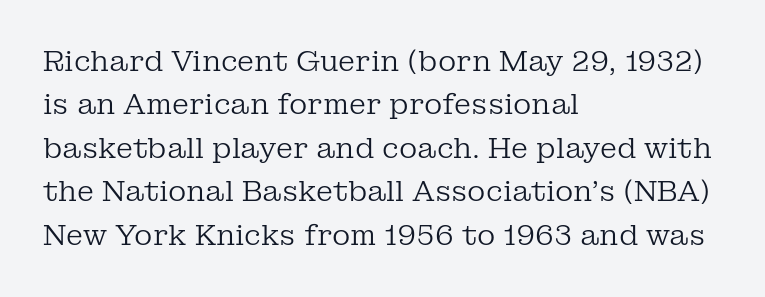
The image shows 28 px regular-weight serif type, upright; set left-aligned, normal line spacing (1.55x), normal letter spacing, not underlined; low stroke contrast and a medium x-height.
